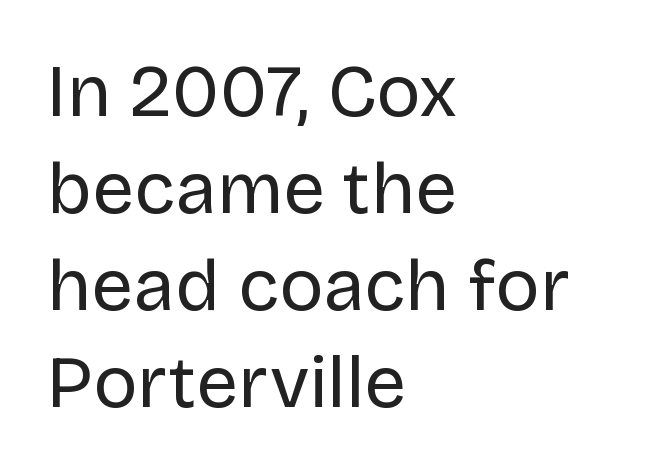
{"serif": "no", "italic": "no", "bold": "no", "weight": "regular", "width": "normal", "stroke_contrast": "low", "x_height": "large", "monospaced": "no", "underline": "no", "align": "left", "line_spacing": "normal", "line_spacing_ratio": 1.31, "letter_spacing": "normal", "letter_spacing_em": 0.0, "glyph_px": 74}
